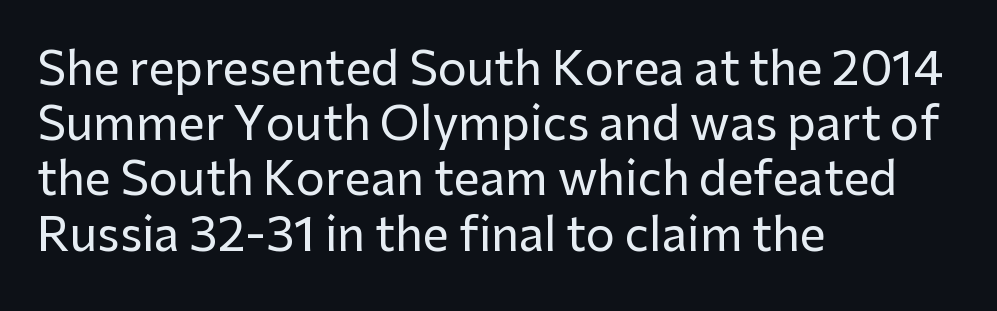
Does extra space separate the letters? No, they use regular spacing. This sample has the flowing, uneven cadence of proportional lettering. Glance below the letters and you will spot only blank space. The rendering shows plain stroke endings on the letterforms — a sans-serif design.
